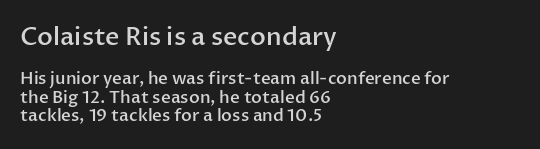
Q: Is the text bold? A: Semi-bold.
Q: Is the text italic (slanted)? A: No, it is upright.
Q: Is the text underlined? A: No.
Q: How is the paragraph aligned? A: Left-aligned.
Q: Is the spacing between letters normal or unusually wide? A: Normal.
Q: Is the spacing between lines tight, normal or loose? A: Tight.
Q: Which block of text is set in a larger size, the first (top) or the second (bottom)? A: The first (top) one.
